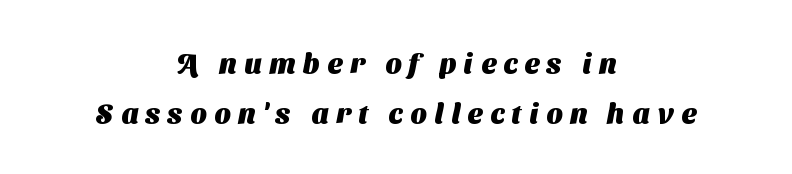
A typesetter would call this heavily tracked-out type. Look at the bottom of the vertical strokes: they stop flat, with no serifs. The space directly below the letters is spotless. Each glyph is drawn with heavy, bold strokes.
